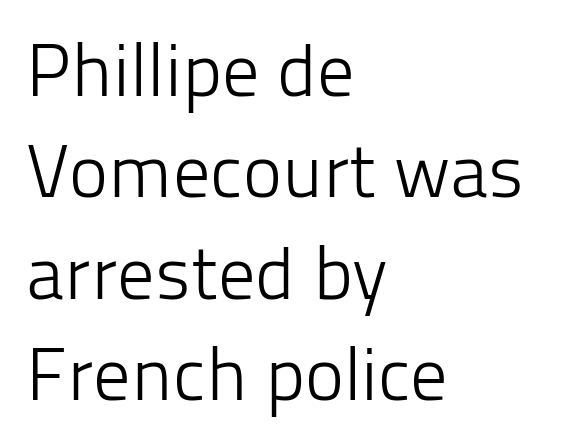
The image shows 74 px light sans-serif type, upright; set left-aligned, normal line spacing (1.37x), normal letter spacing, not underlined; low stroke contrast and a medium x-height.
